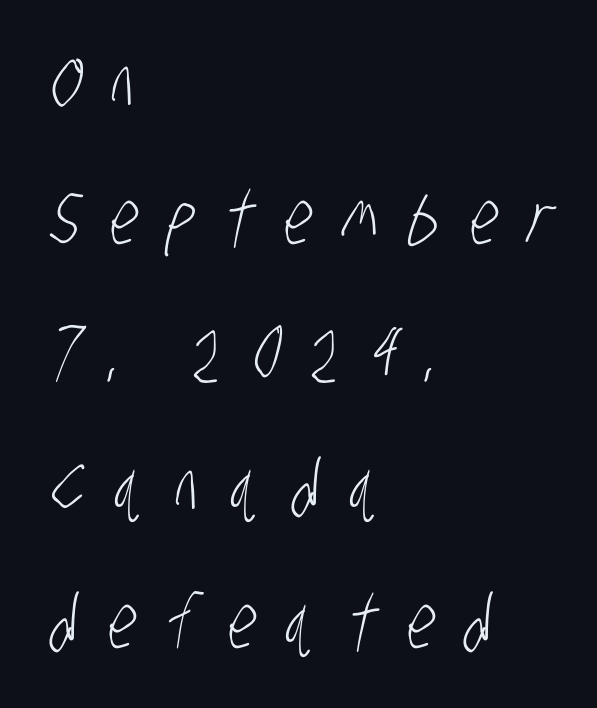
{"serif": "no", "bold": "no", "weight": "light", "width": "condensed", "stroke_contrast": "low", "x_height": "large", "monospaced": "no", "underline": "no", "align": "left", "line_spacing_ratio": 1.82, "letter_spacing": "wide", "letter_spacing_em": 0.41, "glyph_px": 74}
